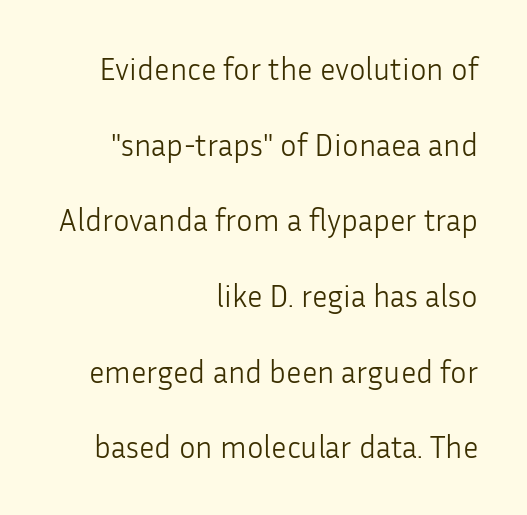
The image shows 31 px light sans-serif type, upright; set right-aligned, loose line spacing (2.44x), normal letter spacing, not underlined; low stroke contrast and a medium x-height.
